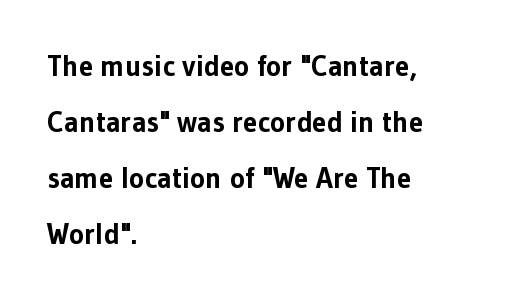
Q: Is the text bold? A: Yes.
Q: Is the text italic (slanted)? A: No, it is upright.
Q: Is the typeface a serif or a sans-serif typeface? A: Sans-serif.
Q: Is the text underlined? A: No.
Q: How is the paragraph aligned? A: Left-aligned.
Q: Is the spacing between letters normal or unusually wide? A: Normal.
Q: Is the spacing between lines tight, normal or loose? A: Loose.
Q: Width (condensed, normal, or wide)? A: Normal.
Q: Stroke contrast? A: Low.
Q: x-height? A: Medium.
Q: Monospaced? A: No.
